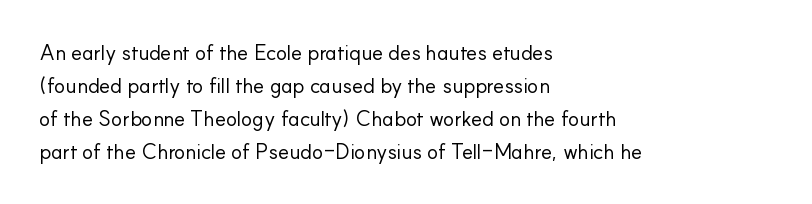
Q: Is the text bold? A: No.
Q: Is the text italic (slanted)? A: No, it is upright.
Q: Is the text underlined? A: No.
Q: How is the paragraph aligned? A: Left-aligned.
Q: Is the spacing between letters normal or unusually wide? A: Normal.
Q: Is the spacing between lines tight, normal or loose? A: Normal.
